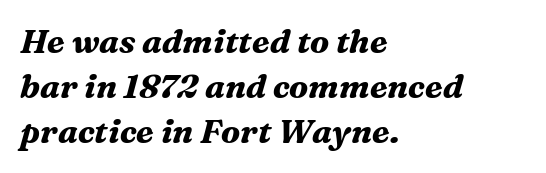
{"serif": "yes", "italic": "yes", "lean": "right", "slant_degrees": 16, "bold": "yes", "weight": "bold", "width": "normal", "stroke_contrast": "medium", "x_height": "medium", "monospaced": "no", "underline": "no", "align": "left", "line_spacing": "normal", "line_spacing_ratio": 1.37, "letter_spacing": "normal", "letter_spacing_em": 0.0, "glyph_px": 33}
